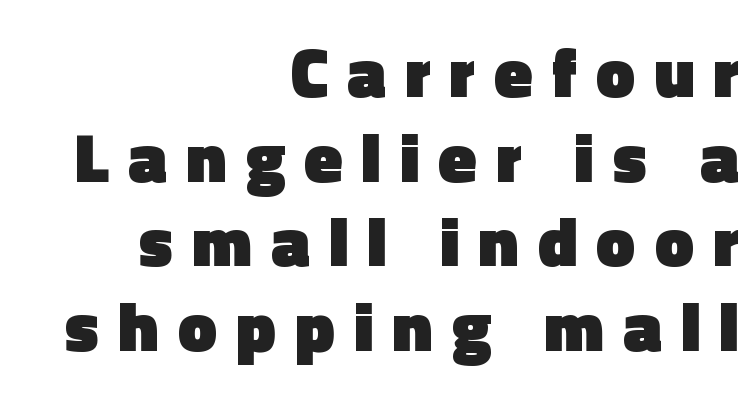
{"serif": "no", "italic": "no", "bold": "yes", "weight": "heavy", "width": "normal", "x_height": "medium", "monospaced": "no", "underline": "no", "align": "right", "line_spacing_ratio": 1.21, "letter_spacing": "wide", "letter_spacing_em": 0.27, "glyph_px": 70}
